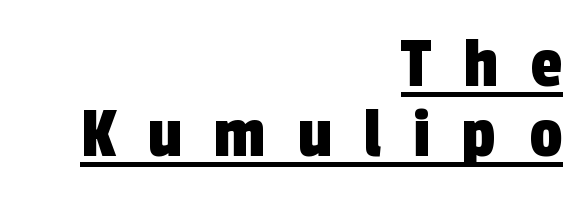
Q: Is the typeface a serif or a sans-serif typeface? A: Sans-serif.
Q: Is the text underlined? A: Yes.
Q: How is the paragraph aligned? A: Right-aligned.
Q: Is the spacing between letters normal or unusually wide? A: Unusually wide.
Q: Is the spacing between lines tight, normal or loose? A: Tight.
Q: Width (condensed, normal, or wide)? A: Condensed.
Q: x-height? A: Medium.
Q: Monospaced? A: No.
